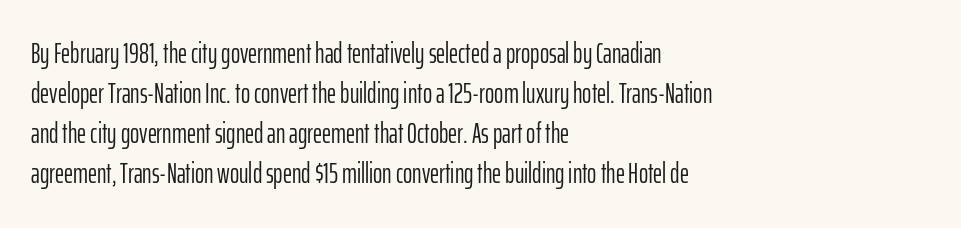
The image shows 28 px light, condensed sans-serif type, upright; set left-aligned, normal line spacing (1.43x), normal letter spacing, not underlined; low stroke contrast and a medium x-height.
